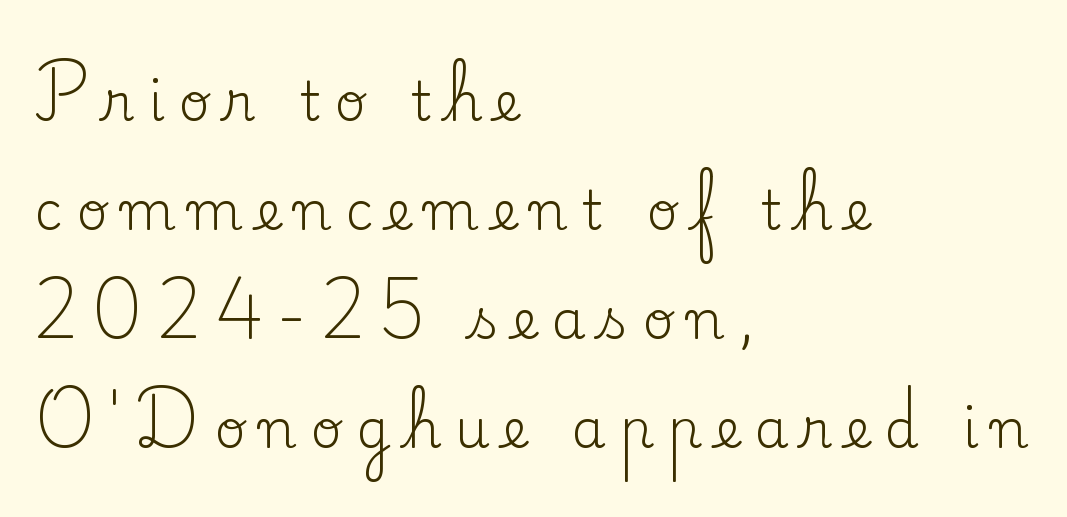
The image shows 54 px regular-weight type, upright; set left-aligned, loose line spacing (2.02x), unusually wide letter spacing (+0.26 em), not underlined; low stroke contrast and a small x-height.
